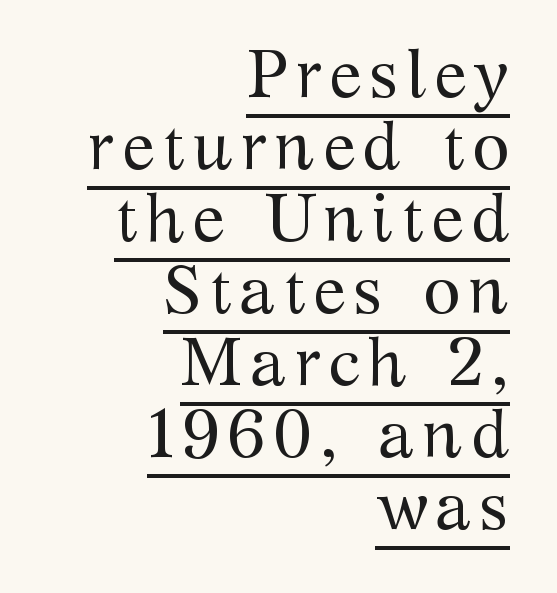
{"serif": "yes", "italic": "no", "bold": "no", "weight": "regular", "width": "normal", "stroke_contrast": "medium", "x_height": "medium", "monospaced": "no", "underline": "yes", "align": "right", "line_spacing": "tight", "line_spacing_ratio": 1.06, "glyph_px": 68}
